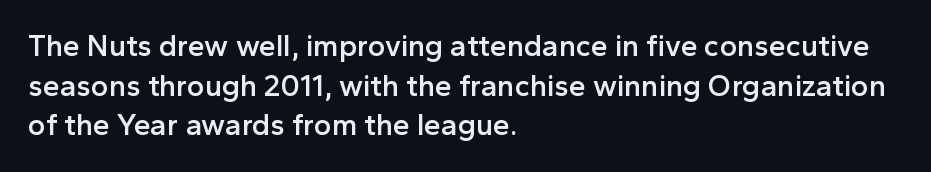
Q: Is the text bold? A: Semi-bold.
Q: Is the text italic (slanted)? A: No, it is upright.
Q: Is the typeface a serif or a sans-serif typeface? A: Sans-serif.
Q: Is the text underlined? A: No.
Q: How is the paragraph aligned? A: Left-aligned.
Q: Is the spacing between letters normal or unusually wide? A: Normal.
Q: Is the spacing between lines tight, normal or loose? A: Normal.
Q: Width (condensed, normal, or wide)? A: Normal.
Q: x-height? A: Medium.
Q: Monospaced? A: No.
